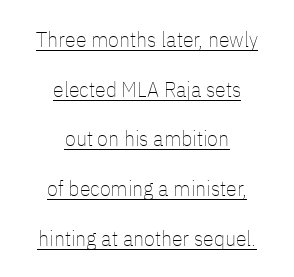
Q: Is the text bold? A: No.
Q: Is the text italic (slanted)? A: No, it is upright.
Q: Is the text underlined? A: Yes.
Q: How is the paragraph aligned? A: Centered.
Q: Is the spacing between letters normal or unusually wide? A: Normal.
Q: Is the spacing between lines tight, normal or loose? A: Loose.
